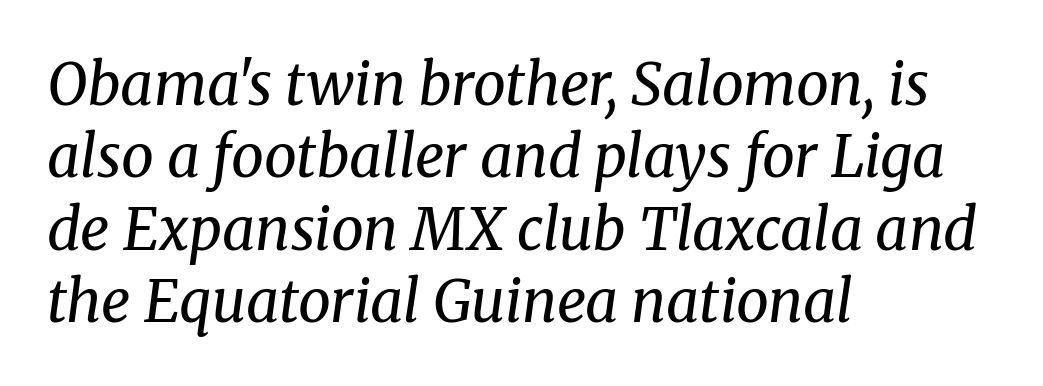
{"serif": "yes", "italic": "yes", "lean": "right", "slant_degrees": 8, "bold": "no", "weight": "regular", "width": "normal", "stroke_contrast": "medium", "x_height": "medium", "monospaced": "no", "underline": "no", "align": "left", "line_spacing": "normal", "line_spacing_ratio": 1.25, "letter_spacing": "normal", "letter_spacing_em": 0.0, "glyph_px": 58}
